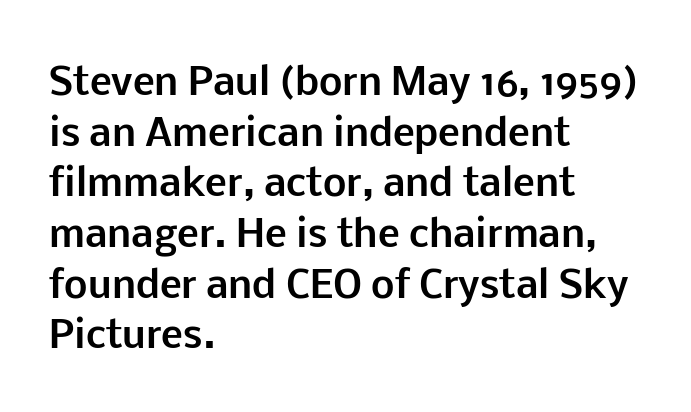
{"serif": "no", "italic": "no", "bold": "yes", "weight": "bold", "width": "normal", "stroke_contrast": "low", "x_height": "medium", "monospaced": "no", "underline": "no", "align": "left", "line_spacing": "normal", "line_spacing_ratio": 1.37, "letter_spacing": "normal", "letter_spacing_em": 0.0, "glyph_px": 37}
